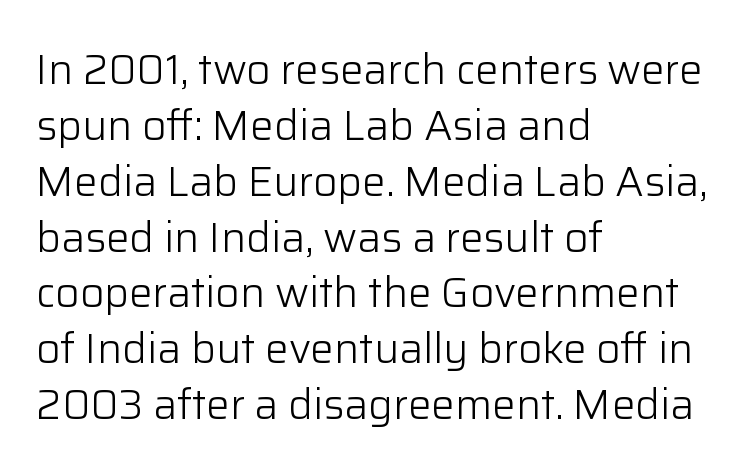
{"serif": "no", "italic": "no", "bold": "no", "weight": "light", "width": "normal", "stroke_contrast": "low", "x_height": "medium", "monospaced": "no", "underline": "no", "align": "left", "line_spacing": "normal", "line_spacing_ratio": 1.33, "letter_spacing": "normal", "letter_spacing_em": 0.0, "glyph_px": 42}
